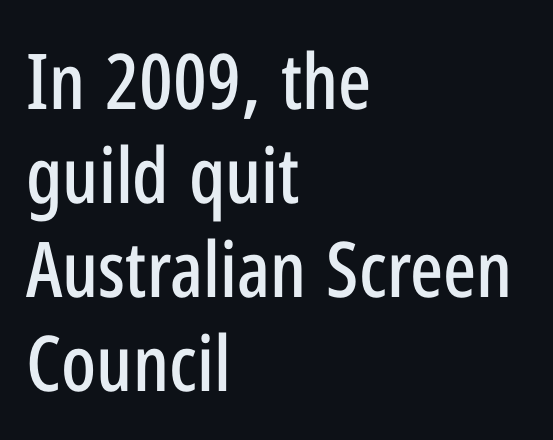
Q: Is the text italic (slanted)? A: No, it is upright.
Q: Is the typeface a serif or a sans-serif typeface? A: Sans-serif.
Q: Is the text underlined? A: No.
Q: How is the paragraph aligned? A: Left-aligned.
Q: Is the spacing between letters normal or unusually wide? A: Normal.
Q: Width (condensed, normal, or wide)? A: Condensed.
Q: Stroke contrast? A: Low.
Q: x-height? A: Medium.
Q: Monospaced? A: No.
